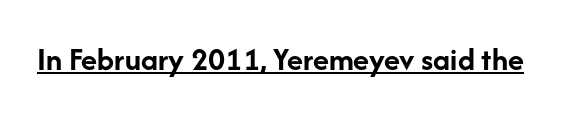
The image shows 33 px semibold sans-serif type, upright; set normal letter spacing, underlined; low stroke contrast and a medium x-height.
